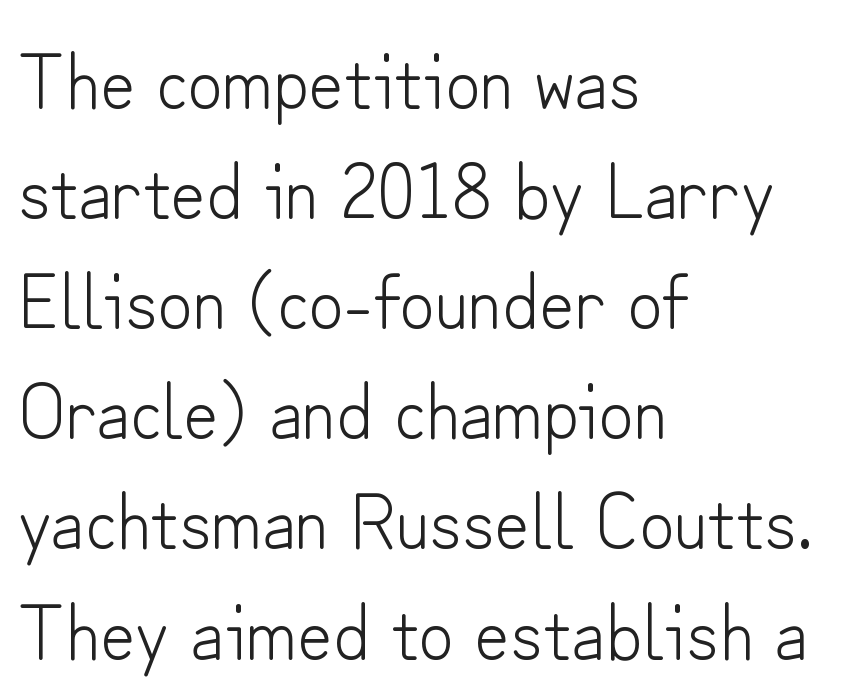
Q: Is the text bold? A: No.
Q: Is the text italic (slanted)? A: No, it is upright.
Q: Is the typeface a serif or a sans-serif typeface? A: Sans-serif.
Q: Is the text underlined? A: No.
Q: How is the paragraph aligned? A: Left-aligned.
Q: Is the spacing between letters normal or unusually wide? A: Normal.
Q: Is the spacing between lines tight, normal or loose? A: Normal.
Q: Width (condensed, normal, or wide)? A: Normal.
Q: Stroke contrast? A: Low.
Q: x-height? A: Small.
Q: Monospaced? A: No.
